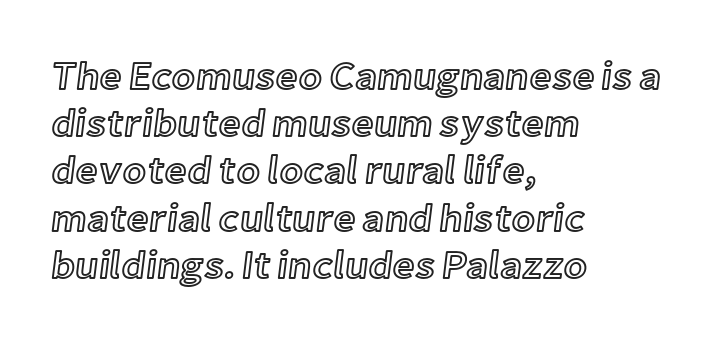
The image shows 39 px text type; set left-aligned, line spacing 1.21x, normal letter spacing, not underlined; a medium x-height.
